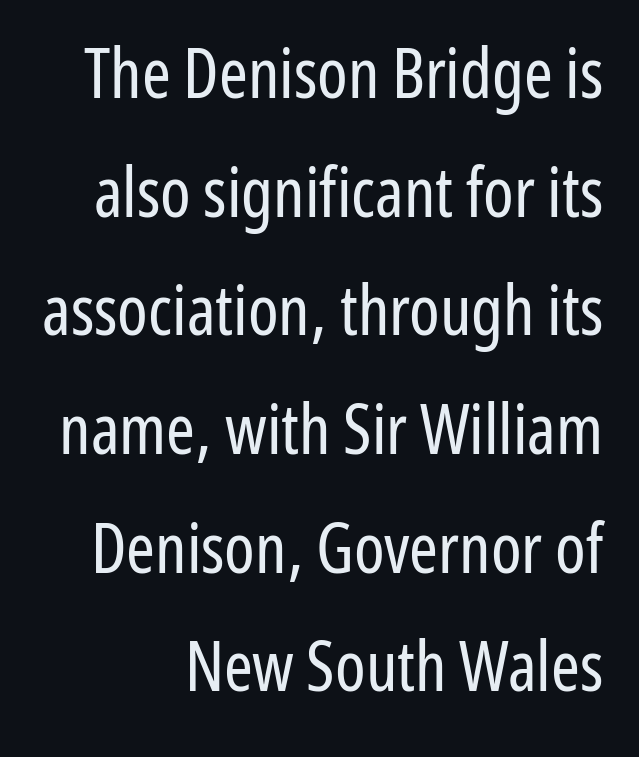
Q: Is the text bold? A: No.
Q: Is the text italic (slanted)? A: No, it is upright.
Q: Is the typeface a serif or a sans-serif typeface? A: Sans-serif.
Q: Is the text underlined? A: No.
Q: Is the spacing between letters normal or unusually wide? A: Normal.
Q: Width (condensed, normal, or wide)? A: Condensed.
Q: Stroke contrast? A: Low.
Q: x-height? A: Medium.
Q: Monospaced? A: No.
